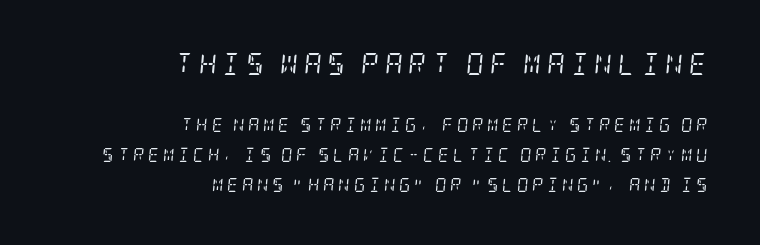
Q: Is the text bold? A: No.
Q: Is the text italic (slanted)? A: Yes, it leans right by about 5 degrees.
Q: Is the text underlined? A: No.
Q: How is the paragraph aligned? A: Right-aligned.
Q: Is the spacing between letters normal or unusually wide? A: Unusually wide.
Q: Is the spacing between lines tight, normal or loose? A: Loose.
Q: Which block of text is set in a larger size, the first (top) or the second (bottom)? A: The first (top) one.
